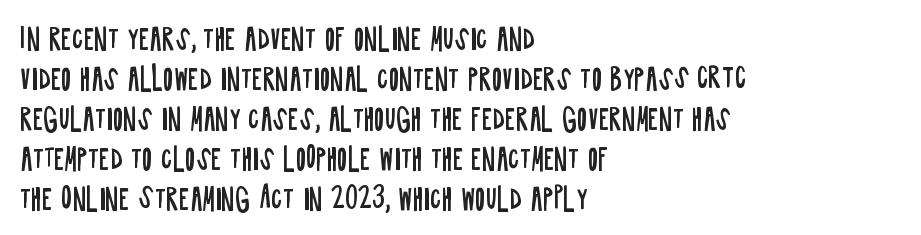
No chunkiness to these letters — they're not bold. The foot of each line stays bare and open. Left-aligned paragraph, ragged on the right. What kind of face is this? One without serifs — a sans.
